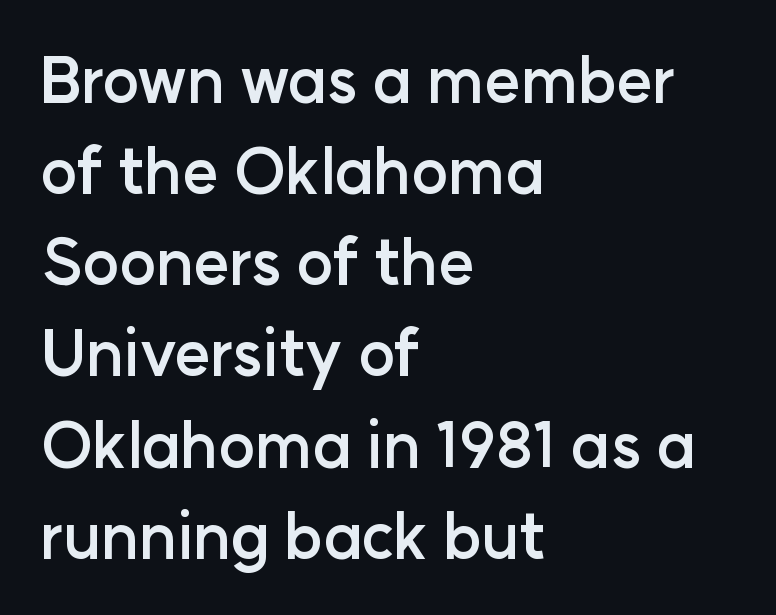
This is roman type, the default non-slanted kind. Spacing verdict: proportional, widths tailored to each character. These lines sit exactly where default settings would place them. These lines carry a lot of weight — the face is fully bold. No extra tracking has been applied to these lines.
